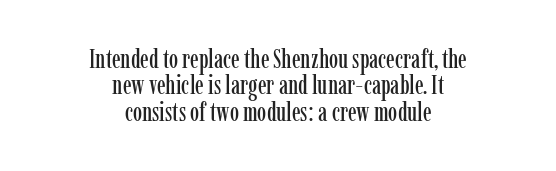
The image shows 26 px text type, upright; set centered, tight line spacing (1.01x), normal letter spacing, not underlined.
